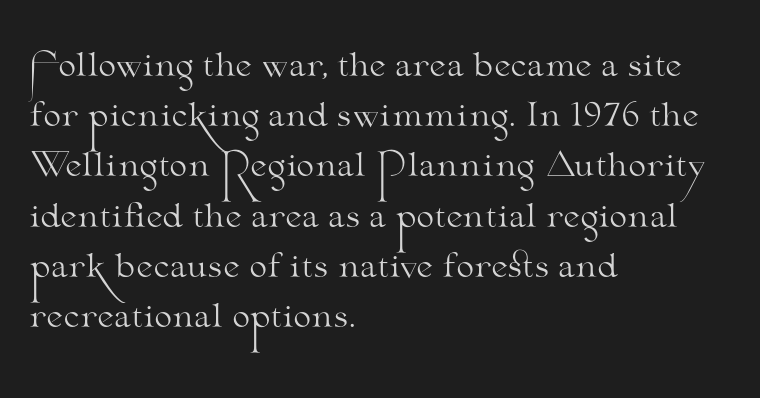
Nobody drew a line under any word here. The typeface has the unassuming heft of standard copy or less. Designer's note — italics off, roman on. What stands out about the letter spacing? Nothing — it is the standard amount.
